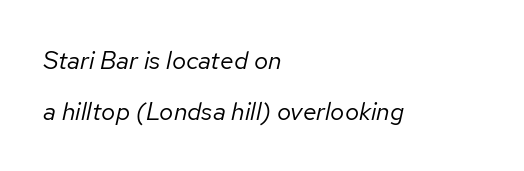
Glance below the letters and you will spot only blank space. Honestly, the letter spacing is just normal — you wouldn't notice it. Horizontal bands of white between lines are thick stripes. Heft: none added — not bold. This is oblique type, the kind used for emphasis or titles. Is the block centered? No — it sits flush against the left margin.
